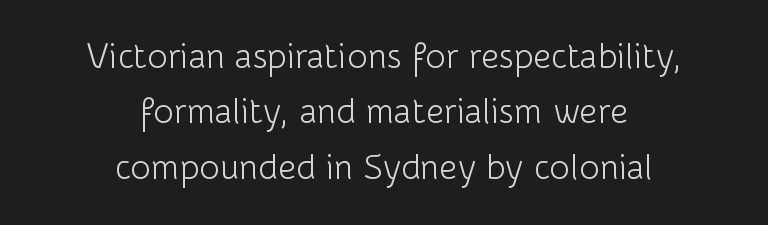
Glyph-to-glyph distance matches everyday printed text. The words here are not underlined. Quick note: not italic, upright. A centered setting, common on invitations and titles, is used for this passage. Is this a fixed-width face? No — the glyphs have proportional, varying widths.
